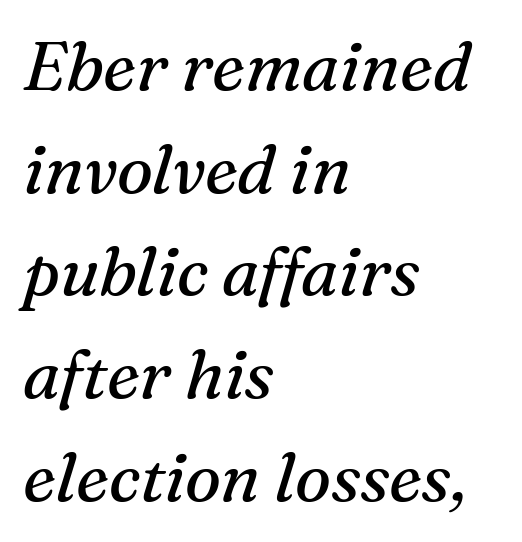
There is no visible air inserted between adjacent glyphs. Here the designer chose a conventional face with non-uniform glyph widths. A light-to-regular cut is what we see here. Teacher's note: observe the even left margin — that is flush-left alignment. Is there much room between lines? A standard amount, neither cramped nor airy.
